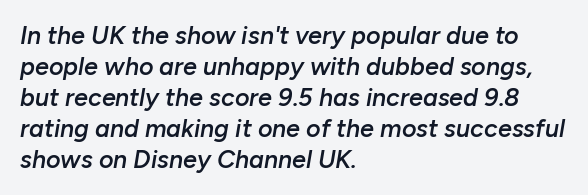
The image shows 25 px text type, italic (leaning right); set left-aligned, line spacing 1.24x, normal letter spacing, not underlined.
